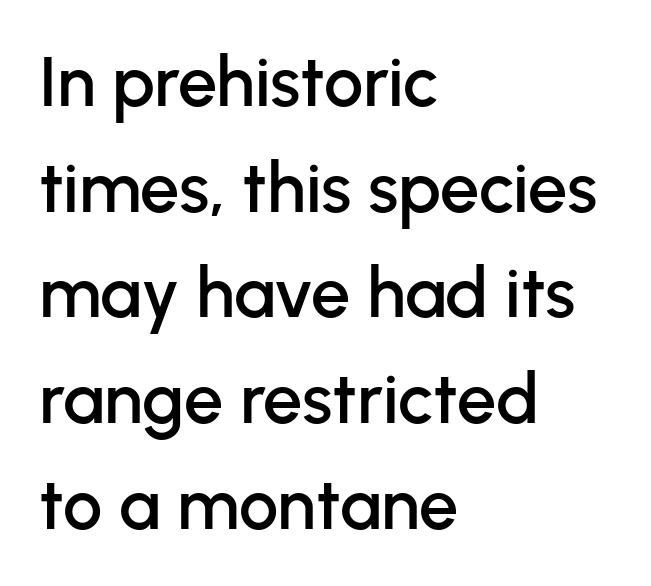
Q: Is the text italic (slanted)? A: No, it is upright.
Q: Is the typeface a serif or a sans-serif typeface? A: Sans-serif.
Q: Is the text underlined? A: No.
Q: How is the paragraph aligned? A: Left-aligned.
Q: Is the spacing between letters normal or unusually wide? A: Normal.
Q: Is the spacing between lines tight, normal or loose? A: Normal.
Q: Width (condensed, normal, or wide)? A: Normal.
Q: Stroke contrast? A: Low.
Q: x-height? A: Medium.
Q: Monospaced? A: No.
